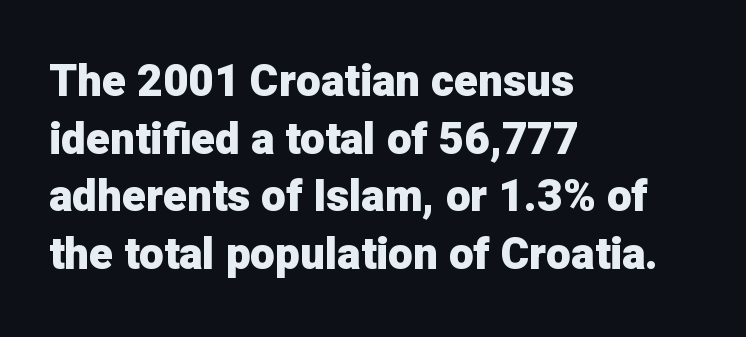
{"serif": "no", "italic": "no", "bold": "yes", "weight": "heavy", "width": "normal", "stroke_contrast": "low", "x_height": "medium", "monospaced": "no", "underline": "no", "align": "left", "line_spacing": "normal", "line_spacing_ratio": 1.31, "letter_spacing": "normal", "letter_spacing_em": 0.0, "glyph_px": 44}
